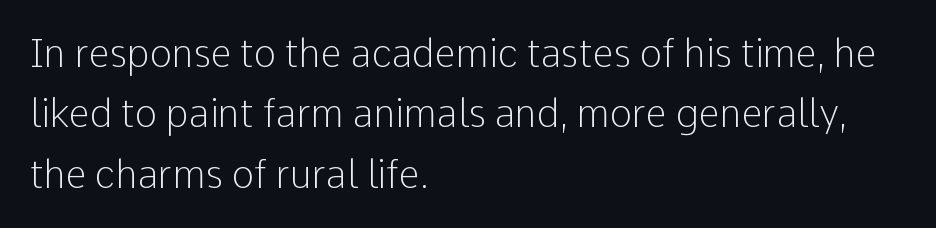
{"serif": "no", "italic": "no", "bold": "no", "weight": "light", "width": "normal", "stroke_contrast": "low", "x_height": "medium", "monospaced": "no", "underline": "no", "align": "left", "line_spacing": "normal", "line_spacing_ratio": 1.59, "letter_spacing": "normal", "letter_spacing_em": 0.0, "glyph_px": 38}
